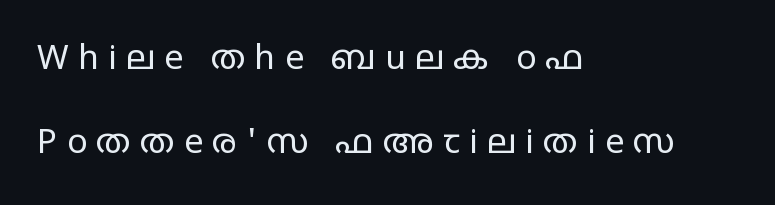
The image shows 34 px regular-weight, wide sans-serif type, upright; set left-aligned, loose line spacing (2.48x), unusually wide letter spacing (+0.27 em), not underlined; low stroke contrast and a large x-height.
